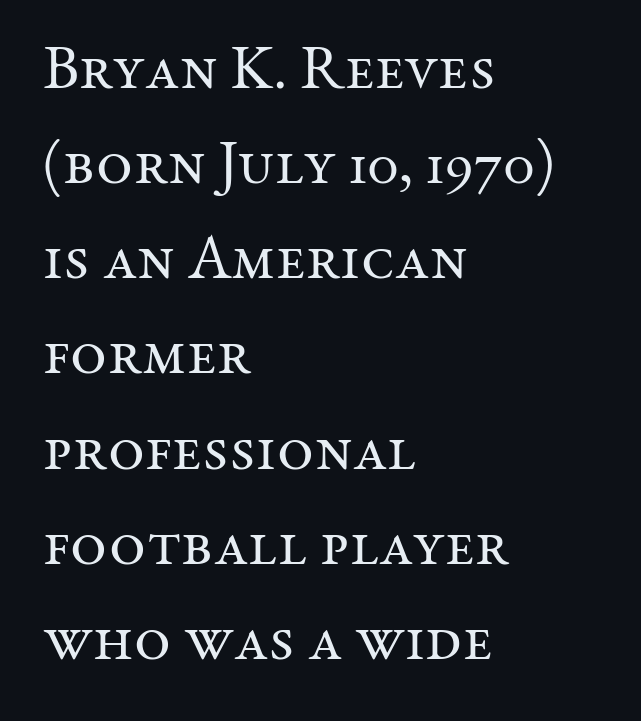
Q: Is the text bold? A: No.
Q: Is the text italic (slanted)? A: No, it is upright.
Q: Is the typeface a serif or a sans-serif typeface? A: Serif.
Q: Is the text underlined? A: No.
Q: How is the paragraph aligned? A: Left-aligned.
Q: Is the spacing between letters normal or unusually wide? A: Normal.
Q: Is the spacing between lines tight, normal or loose? A: Normal.
Q: Width (condensed, normal, or wide)? A: Normal.
Q: Stroke contrast? A: Medium.
Q: x-height? A: Medium.
Q: Monospaced? A: No.
